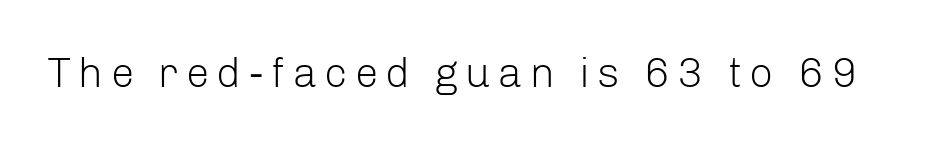
The lettering holds an erect, upright posture throughout. The letters look calm and open, with moderate or lighter stems. The zone under the glyphs is completely vacant. Think of a printed novel: that variable character pitch is what you see here. Type style note: lacks serifs.
